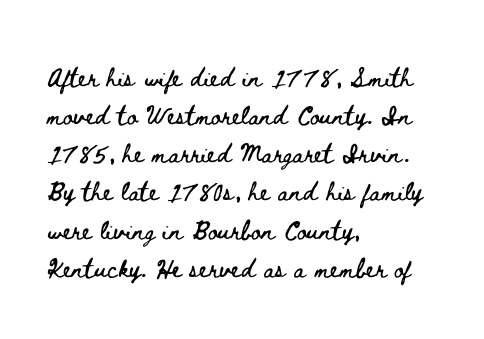
A normal amount of white space separates one row of letters from the next. In terms of letterspacing, this is plain default setting. Only glyphs here, with clear space below each row. Horizontally, the lines are justified to the leading edge only.
